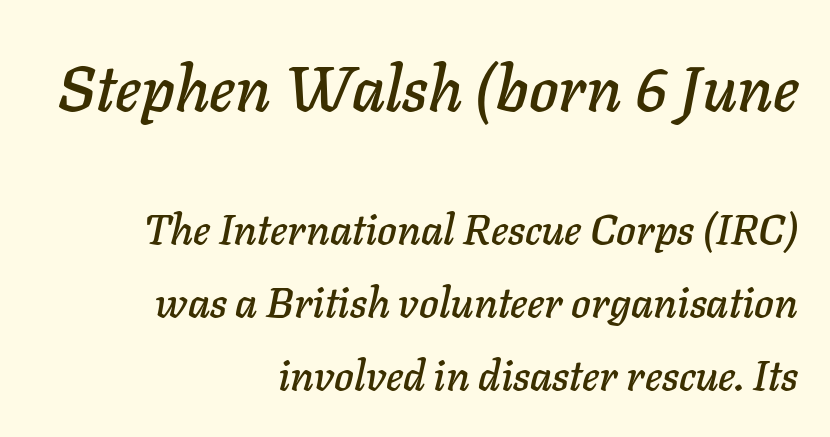
Q: Is the text italic (slanted)? A: Yes, it leans right by about 11 degrees.
Q: Is the text underlined? A: No.
Q: How is the paragraph aligned? A: Right-aligned.
Q: Is the spacing between letters normal or unusually wide? A: Normal.
Q: Which block of text is set in a larger size, the first (top) or the second (bottom)? A: The first (top) one.
Q: Width (condensed, normal, or wide)? A: Normal.
Q: Stroke contrast? A: Low.
Q: x-height? A: Medium.
Q: Monospaced? A: No.
